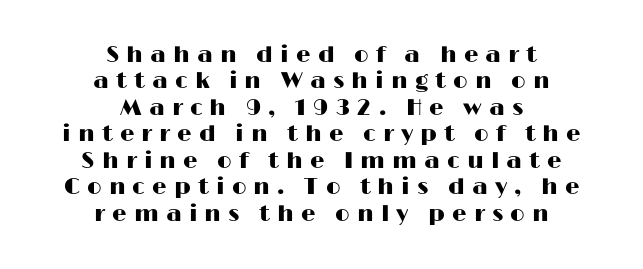
{"italic": "no", "underline": "no", "align": "center", "line_spacing": "tight", "line_spacing_ratio": 1.15, "letter_spacing": "wide", "letter_spacing_em": 0.31, "glyph_px": 23}
